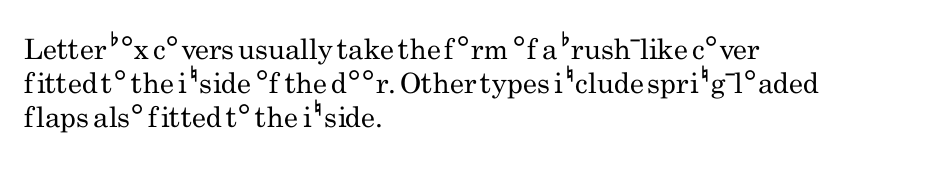
{"serif": "no", "italic": "no", "bold": "no", "weight": "regular", "width": "condensed", "stroke_contrast": "low", "x_height": "small", "monospaced": "no", "underline": "no", "align": "left", "line_spacing_ratio": 1.22, "letter_spacing": "normal", "letter_spacing_em": 0.0, "glyph_px": 28}
